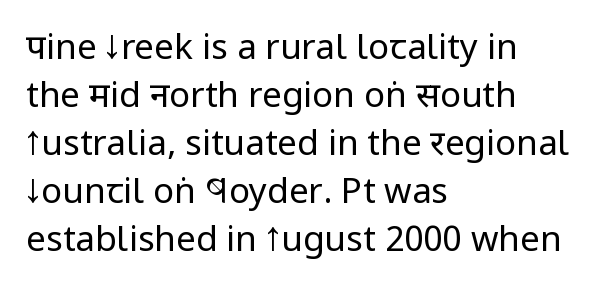
The image shows 35 px regular-weight, condensed sans-serif type, upright; set left-aligned, normal line spacing (1.37x), normal letter spacing, not underlined; low stroke contrast and a large x-height.
